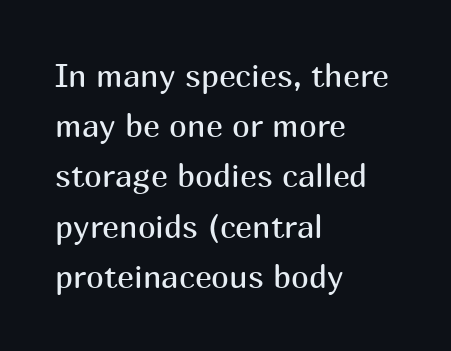
The horizontal fit of the characters is conventional and even. Tall strokes in this sample are plumb rather than angled. Examine the stroke ends and you'll find no serifs. The rows are spaced the way most documents space them. Does the copy run flush right? No — it runs flush left. Has an underline been added? It has not.
